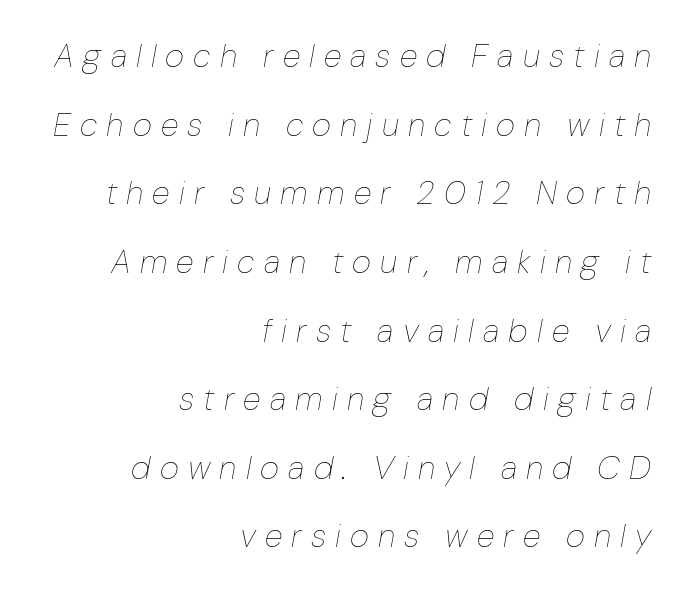
{"italic": "yes", "lean": "right", "slant_degrees": 10, "bold": "no", "weight": "thin", "width": "normal", "stroke_contrast": "low", "x_height": "medium", "monospaced": "no", "underline": "no", "align": "right", "line_spacing": "loose", "line_spacing_ratio": 2.08, "letter_spacing": "wide", "letter_spacing_em": 0.28, "glyph_px": 33}
